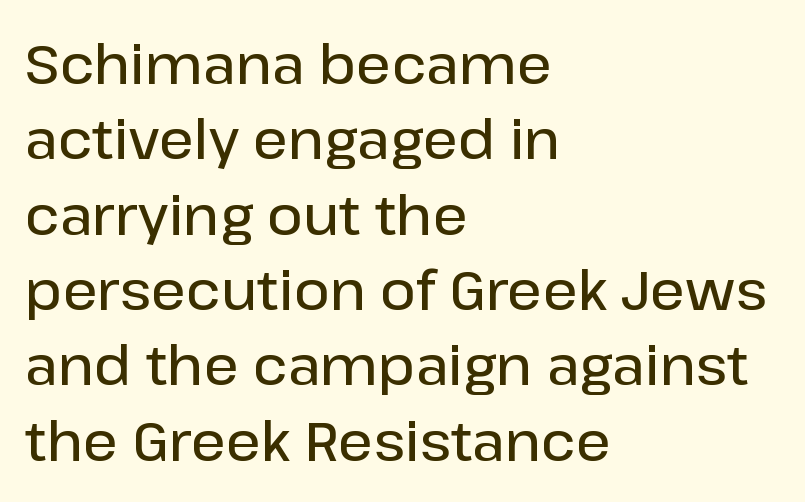
Q: Is the text bold? A: Semi-bold.
Q: Is the text italic (slanted)? A: No, it is upright.
Q: Is the typeface a serif or a sans-serif typeface? A: Sans-serif.
Q: Is the text underlined? A: No.
Q: How is the paragraph aligned? A: Left-aligned.
Q: Is the spacing between letters normal or unusually wide? A: Normal.
Q: Is the spacing between lines tight, normal or loose? A: Normal.
Q: Width (condensed, normal, or wide)? A: Normal.
Q: Stroke contrast? A: Low.
Q: x-height? A: Medium.
Q: Monospaced? A: No.
